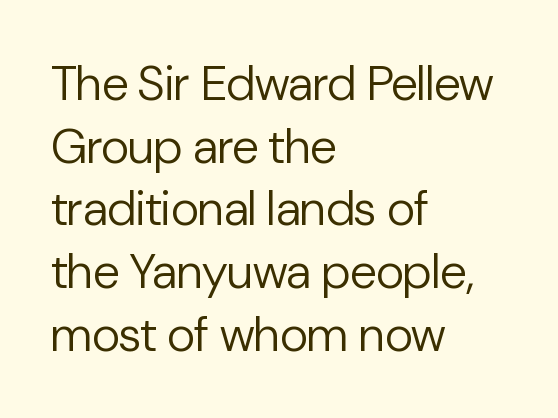
Q: Is the text bold? A: No.
Q: Is the text italic (slanted)? A: No, it is upright.
Q: Is the typeface a serif or a sans-serif typeface? A: Sans-serif.
Q: Is the text underlined? A: No.
Q: How is the paragraph aligned? A: Left-aligned.
Q: Is the spacing between letters normal or unusually wide? A: Normal.
Q: Is the spacing between lines tight, normal or loose? A: Normal.
Q: Width (condensed, normal, or wide)? A: Normal.
Q: Stroke contrast? A: Low.
Q: x-height? A: Medium.
Q: Monospaced? A: No.
